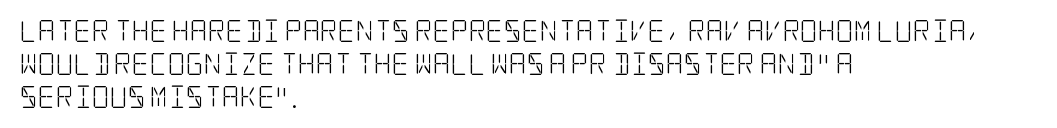
In terms of leading, this rendering sits right in the middle. Quick note: not italic, upright. Stems here are at most as thick as an everyday book face. Letter spacing: default.
